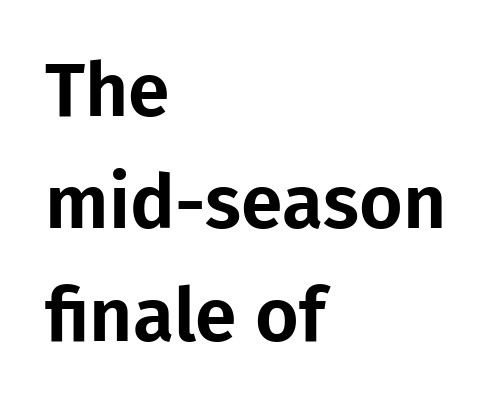
{"serif": "no", "italic": "no", "width": "normal", "stroke_contrast": "low", "x_height": "medium", "monospaced": "no", "underline": "no", "align": "left", "line_spacing": "normal", "line_spacing_ratio": 1.5, "letter_spacing": "normal", "letter_spacing_em": 0.0, "glyph_px": 75}
